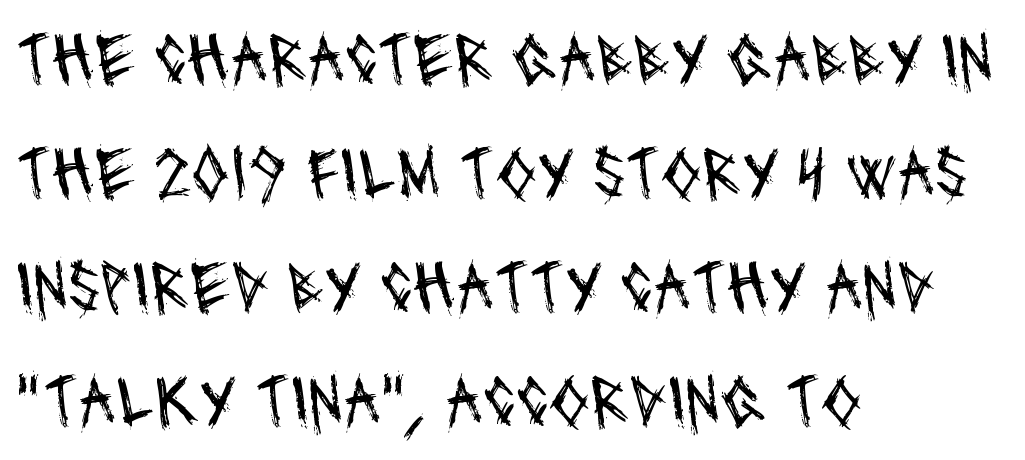
Q: Is the text bold? A: No.
Q: Is the typeface a serif or a sans-serif typeface? A: Sans-serif.
Q: Is the text underlined? A: No.
Q: How is the paragraph aligned? A: Left-aligned.
Q: Is the spacing between letters normal or unusually wide? A: Normal.
Q: Is the spacing between lines tight, normal or loose? A: Normal.
Q: Width (condensed, normal, or wide)? A: Condensed.
Q: Stroke contrast? A: Medium.
Q: x-height? A: Large.
Q: Monospaced? A: No.
